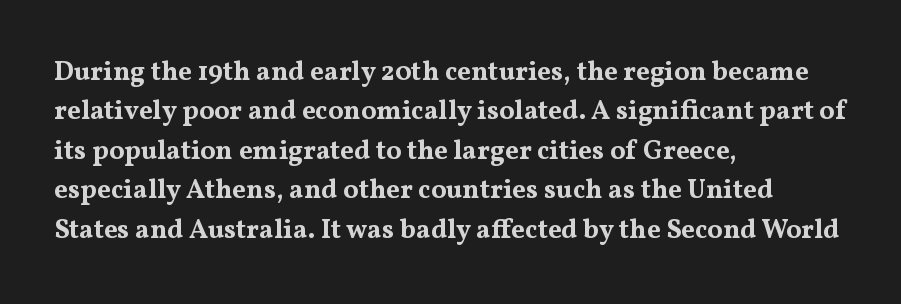
Q: Is the text bold? A: Yes.
Q: Is the text italic (slanted)? A: No, it is upright.
Q: Is the text underlined? A: No.
Q: How is the paragraph aligned? A: Left-aligned.
Q: Is the spacing between letters normal or unusually wide? A: Normal.
Q: Is the spacing between lines tight, normal or loose? A: Normal.
